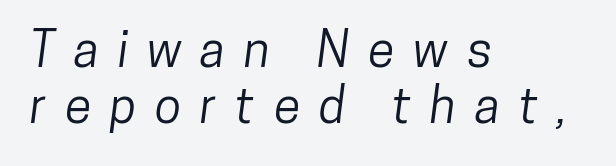
The rendering uses natural spacing where letterforms have individual widths. The passage shown has open, widely tracked lettering throughout. Visually the block forms a straight wall on the left and a jagged coastline on the right. Observe the absence of serifs on each vertical stroke in this sample.
